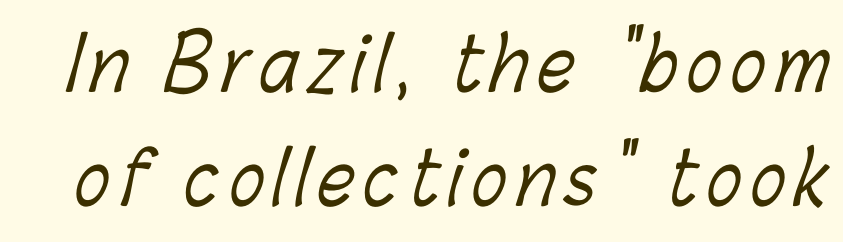
Does the leading feel generous? No, just average. This sample has the flowing, uneven cadence of proportional lettering. Underline: absent. The passage shown is not bold in any degree.
